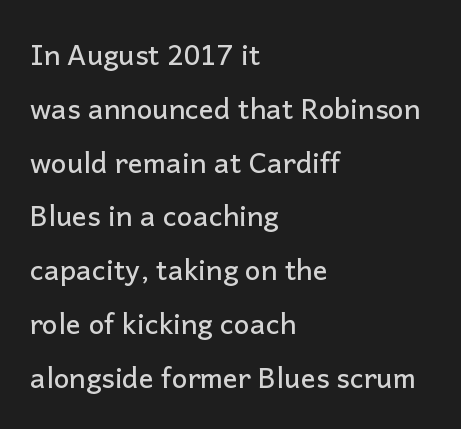
The image shows 28 px sans-serif type, upright; set left-aligned, loose line spacing (1.92x), normal letter spacing, not underlined; low stroke contrast and a medium x-height.
